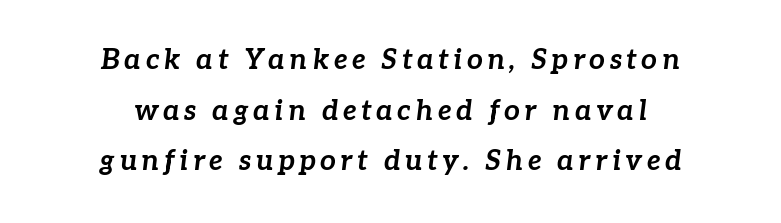
The image shows 28 px bold type, italic (leaning right); set centered, line spacing 1.81x, not underlined; low stroke contrast and a medium x-height.
